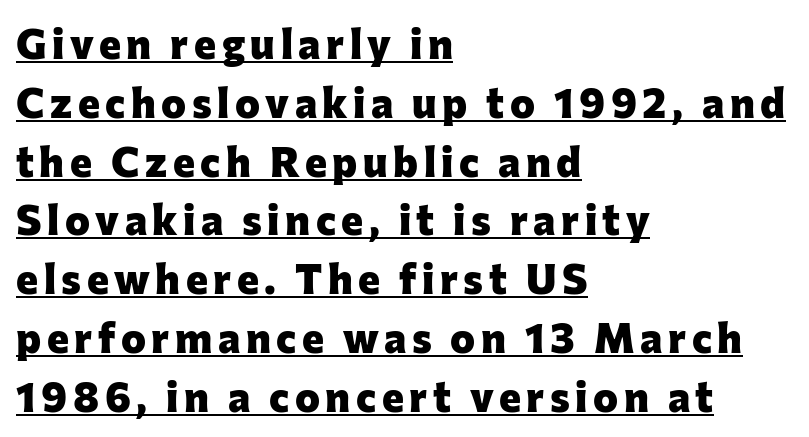
Horizontally, the lines are justified to the leading edge only. Here the designer chose a conventional face with non-uniform glyph widths. No feet cap the strokes, marking this as sans-serif type. Vertical spacing — default. You can tell it's not italic because the verticals are truly vertical.
